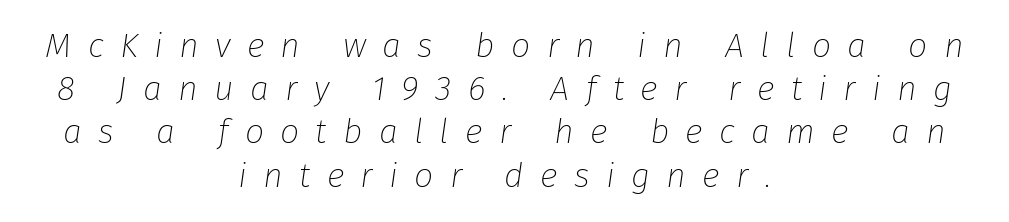
The text carries the slant typical of an italic or oblique font. These lines sit exactly where default settings would place them. In CSS terms this would be text-align: center. Each letter keeps its own natural width here, so spacing adapts to shape.
